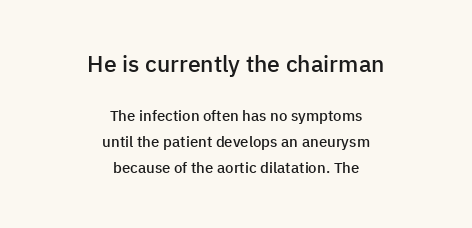
{"italic": "no", "bold": "semi", "underline": "no", "align": "center", "line_spacing_ratio": 1.72, "letter_spacing": "normal", "letter_spacing_em": 0.0, "larger_block": "first", "size_ratio": 1.53, "glyph_px": 23}
